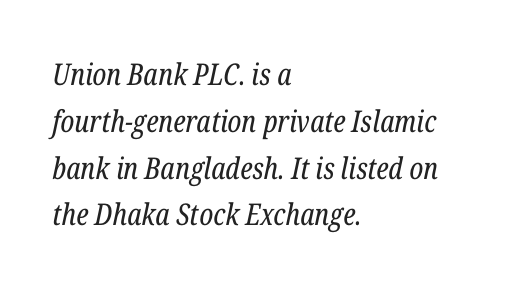
Each letter's strokes conclude with small projecting serifs. Descender tails drop into unmarked territory. Default kerning and tracking; the words read as compact shapes. Vertically, the passage feels balanced, rows spaced as you'd expect. Characters are canted at an angle relative to the baseline's perpendicular. Do the characters align in a grid? No, the font is proportional.
